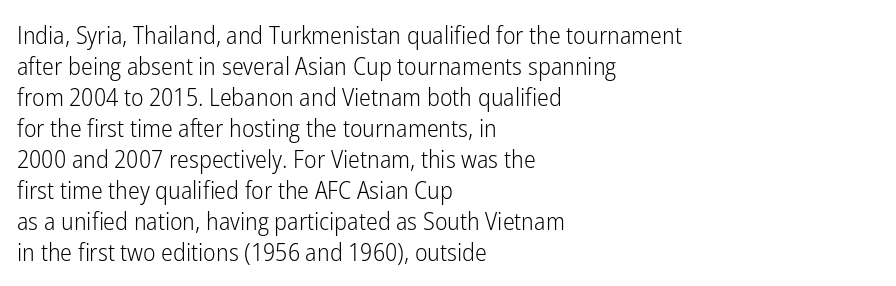
Q: Is the text bold? A: No.
Q: Is the text italic (slanted)? A: No, it is upright.
Q: Is the text underlined? A: No.
Q: How is the paragraph aligned? A: Left-aligned.
Q: Is the spacing between letters normal or unusually wide? A: Normal.
